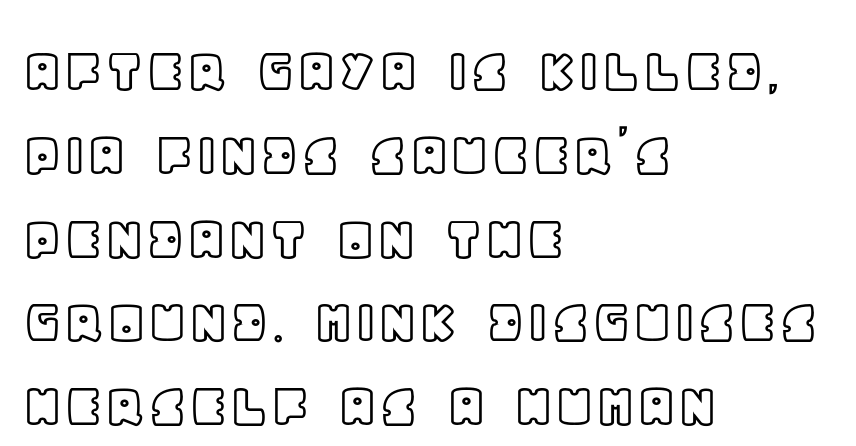
Q: Is the text italic (slanted)? A: No, it is upright.
Q: Is the text underlined? A: No.
Q: How is the paragraph aligned? A: Left-aligned.
Q: Is the spacing between letters normal or unusually wide? A: Normal.
Q: Is the spacing between lines tight, normal or loose? A: Normal.
Q: Width (condensed, normal, or wide)? A: Normal.
Q: x-height? A: Large.
Q: Monospaced? A: No.
